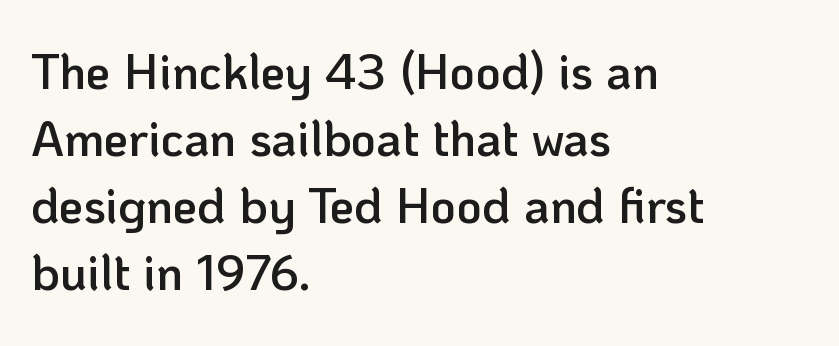
Compared with a centered layout, this one pins lines to the left instead. A typesetter would mark this as roman, not italic. Letter spacing: default. Successive baselines arrive at the customary interval. Looks like regular typesetting: each glyph gets only the width it needs. Semibold letterforms, between regular and bold.
